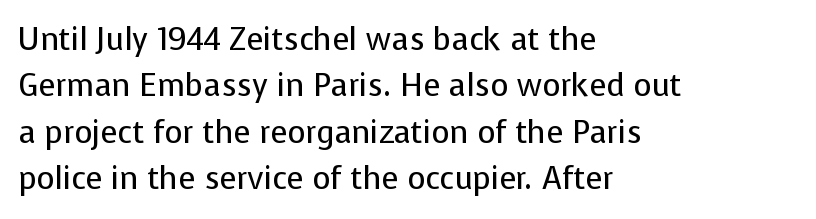
The image shows 31 px regular-weight sans-serif type, upright; set left-aligned, normal line spacing (1.5x), normal letter spacing, not underlined; low stroke contrast and a medium x-height.
